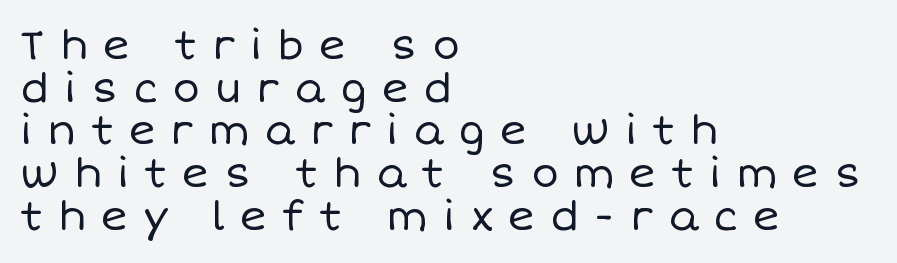
{"italic": "no", "bold": "no", "weight": "regular", "width": "normal", "stroke_contrast": "low", "x_height": "large", "monospaced": "no", "underline": "no", "align": "left", "line_spacing": "tight", "line_spacing_ratio": 1.04, "letter_spacing": "wide", "letter_spacing_em": 0.36, "glyph_px": 41}
